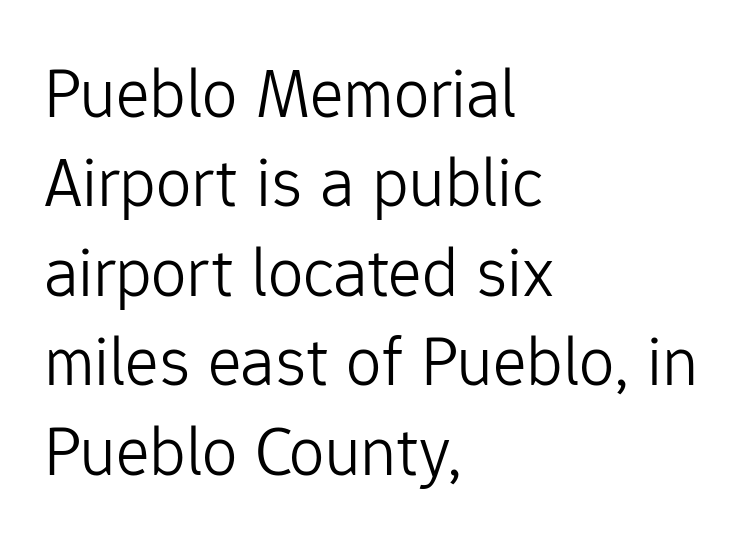
Q: Is the text bold? A: No.
Q: Is the text italic (slanted)? A: No, it is upright.
Q: Is the typeface a serif or a sans-serif typeface? A: Sans-serif.
Q: Is the text underlined? A: No.
Q: How is the paragraph aligned? A: Left-aligned.
Q: Is the spacing between letters normal or unusually wide? A: Normal.
Q: Is the spacing between lines tight, normal or loose? A: Normal.
Q: Width (condensed, normal, or wide)? A: Normal.
Q: Stroke contrast? A: Low.
Q: x-height? A: Medium.
Q: Monospaced? A: No.
